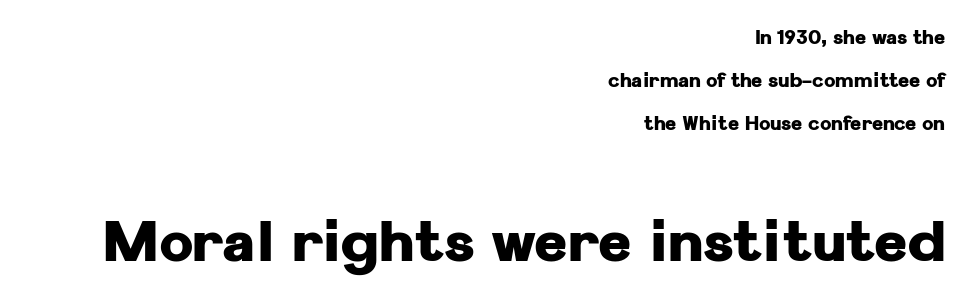
You can tell from the bare stems that sans-serif type was used. Which margin do the lines hug? The right one — the left edge is uneven. What weight is shown? A full bold with thick strokes. These lines are rendered in a variable-pitch font. Widely set lines give the paragraph a tall, airy silhouette.
